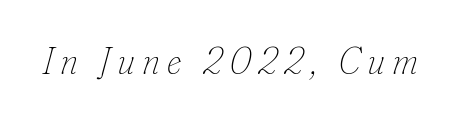
Q: Is the text bold? A: No.
Q: Is the text italic (slanted)? A: Yes, it leans right by about 16 degrees.
Q: Is the text underlined? A: No.
Q: Width (condensed, normal, or wide)? A: Normal.
Q: Stroke contrast? A: Low.
Q: x-height? A: Small.
Q: Monospaced? A: No.
